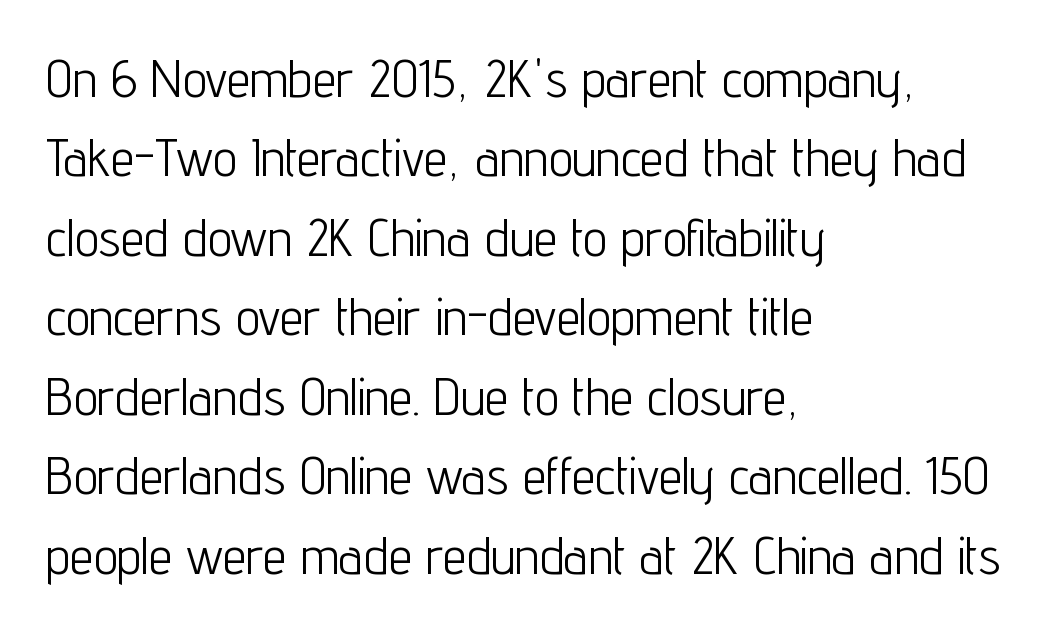
Q: Is the text bold? A: No.
Q: Is the text italic (slanted)? A: No, it is upright.
Q: Is the typeface a serif or a sans-serif typeface? A: Sans-serif.
Q: Is the text underlined? A: No.
Q: How is the paragraph aligned? A: Left-aligned.
Q: Is the spacing between letters normal or unusually wide? A: Normal.
Q: Is the spacing between lines tight, normal or loose? A: Normal.
Q: Width (condensed, normal, or wide)? A: Condensed.
Q: Stroke contrast? A: Low.
Q: x-height? A: Medium.
Q: Monospaced? A: No.
